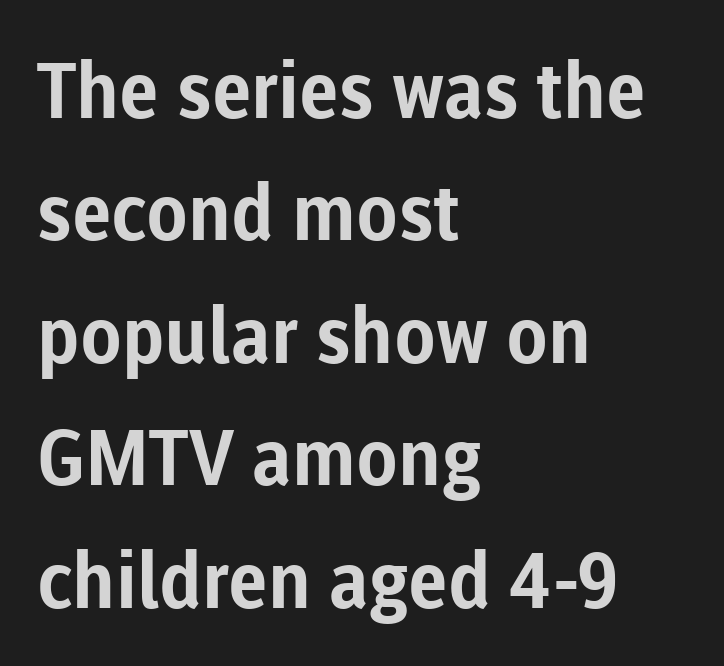
Does the type have serifs? No, each stem ends abruptly. Unmarked baselines from the first word to the last. As a designer I'd log this as weight 700, bold. Here the designer chose a conventional face with non-uniform glyph widths. Summary of vertical rhythm: regular, with standard interline spacing.
